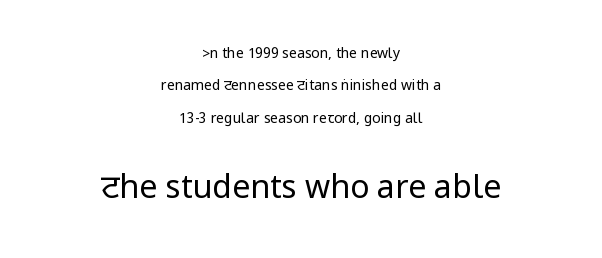
The image shows 32 px regular-weight, condensed sans-serif type, upright; set centered, loose line spacing (2.32x), normal letter spacing, not underlined; the second (bottom) block is 2.29x larger; low stroke contrast.
